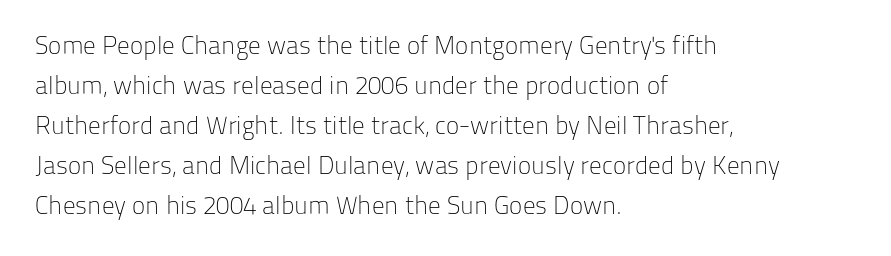
Q: Is the text bold? A: No.
Q: Is the text italic (slanted)? A: No, it is upright.
Q: Is the text underlined? A: No.
Q: How is the paragraph aligned? A: Left-aligned.
Q: Is the spacing between letters normal or unusually wide? A: Normal.
Q: Is the spacing between lines tight, normal or loose? A: Normal.
